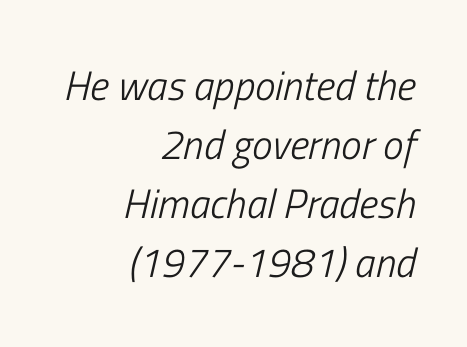
Q: Is the text bold? A: No.
Q: Is the text italic (slanted)? A: Yes, it leans right by about 13 degrees.
Q: Is the text underlined? A: No.
Q: How is the paragraph aligned? A: Right-aligned.
Q: Is the spacing between letters normal or unusually wide? A: Normal.
Q: Is the spacing between lines tight, normal or loose? A: Normal.
Q: Width (condensed, normal, or wide)? A: Condensed.
Q: Stroke contrast? A: Low.
Q: x-height? A: Medium.
Q: Monospaced? A: No.
